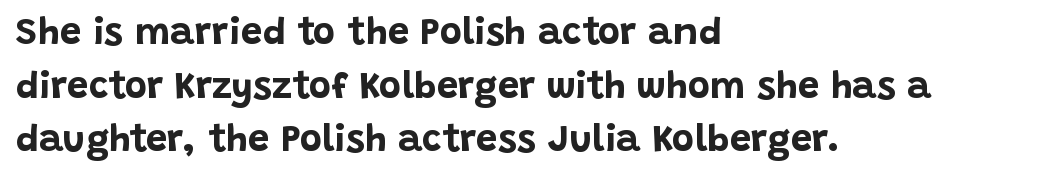
The image shows 38 px bold sans-serif type, upright; set left-aligned, normal line spacing (1.41x), normal letter spacing, not underlined; low stroke contrast and a large x-height.
